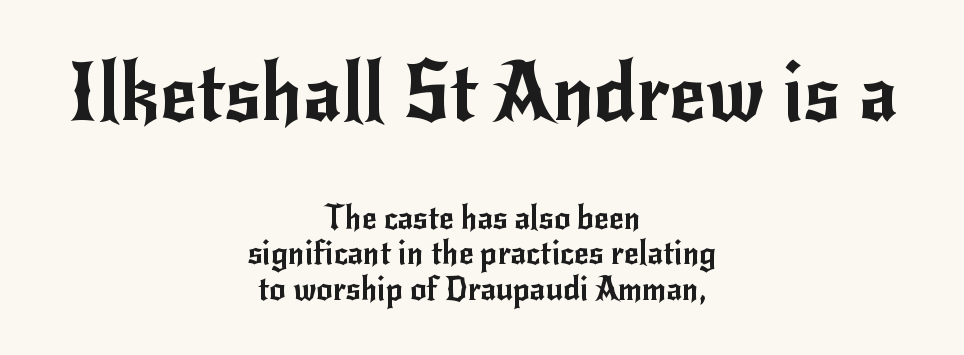
The characters display no serif detailing; their extremities are plain. The letters stand upright; this is a roman face. Cramped leading. Does extra space separate the letters? No, they use regular spacing.
